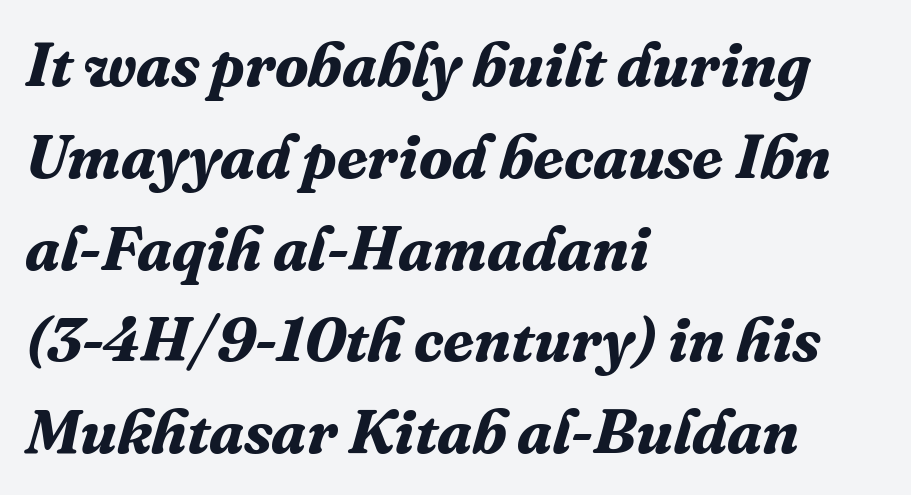
The passage shown leans; its letterforms are oblique. There is no visible air inserted between adjacent glyphs. The rendering uses a bold face; every stroke is thick and dark. The type family on display is of the serif kind. The vertical gap from one line to the next is medium. Note the varied advance widths — an 'i' is clearly narrower than an 'm'.
